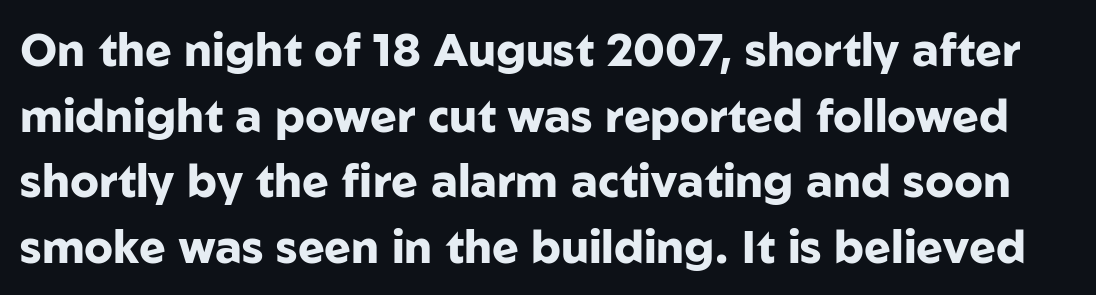
{"serif": "no", "italic": "no", "bold": "yes", "weight": "heavy", "width": "normal", "stroke_contrast": "low", "x_height": "medium", "monospaced": "no", "underline": "no", "line_spacing": "normal", "line_spacing_ratio": 1.46, "letter_spacing": "normal", "letter_spacing_em": 0.0, "glyph_px": 45}
